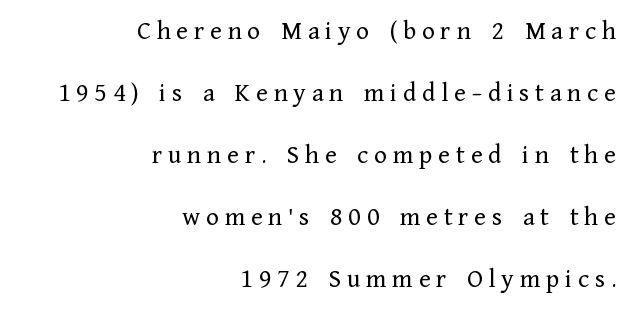
{"italic": "no", "bold": "no", "underline": "no", "align": "right", "line_spacing": "loose", "line_spacing_ratio": 2.3, "letter_spacing": "wide", "letter_spacing_em": 0.21, "glyph_px": 27}
